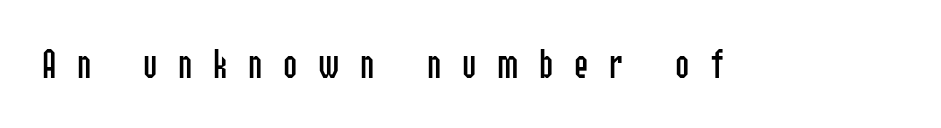
The image shows 43 px regular-weight, condensed sans-serif type, upright; set unusually wide letter spacing (+0.48 em), not underlined; low stroke contrast and a medium x-height.
